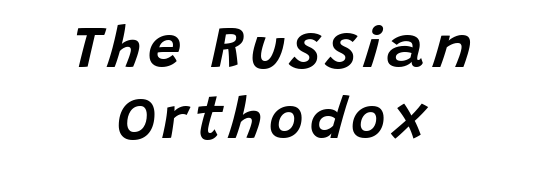
Is this a fixed-width face? No — the glyphs have proportional, varying widths. Clear beneath every line of the passage. The typography opts for an oblique posture over an upright one. A student would call this center alignment; a typographer would say set centered.
